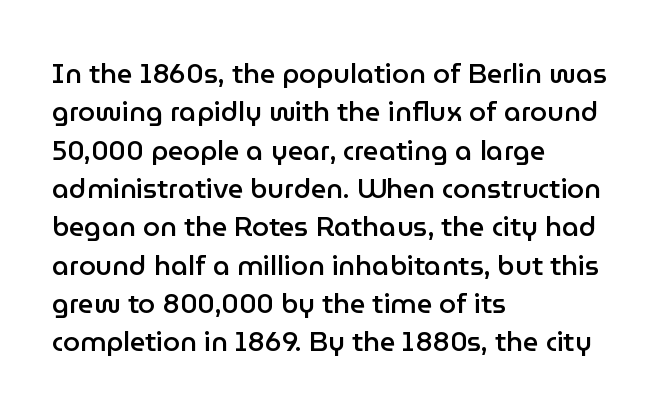
{"italic": "no", "bold": "semi", "underline": "no", "align": "left", "line_spacing": "normal", "line_spacing_ratio": 1.42, "letter_spacing": "normal", "letter_spacing_em": 0.0, "glyph_px": 27}
